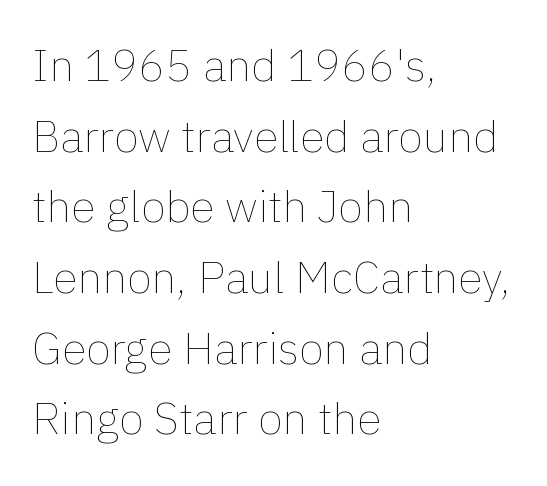
Q: Is the text bold? A: No.
Q: Is the text italic (slanted)? A: No, it is upright.
Q: Is the text underlined? A: No.
Q: How is the paragraph aligned? A: Left-aligned.
Q: Is the spacing between letters normal or unusually wide? A: Normal.
Q: Is the spacing between lines tight, normal or loose? A: Normal.
Q: Width (condensed, normal, or wide)? A: Normal.
Q: Stroke contrast? A: Low.
Q: x-height? A: Medium.
Q: Monospaced? A: No.
